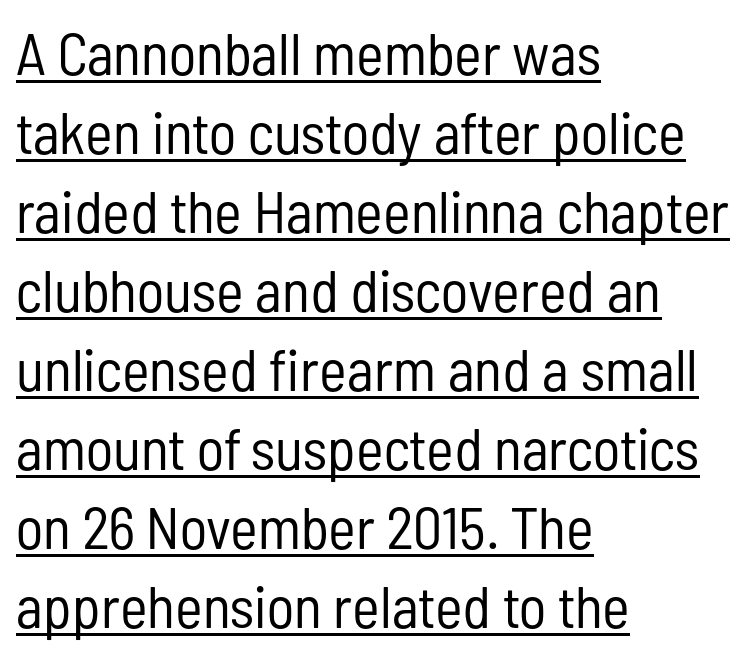
The image shows 59 px regular-weight, condensed sans-serif type, upright; set left-aligned, normal line spacing (1.34x), normal letter spacing, underlined; low stroke contrast and a medium x-height.
